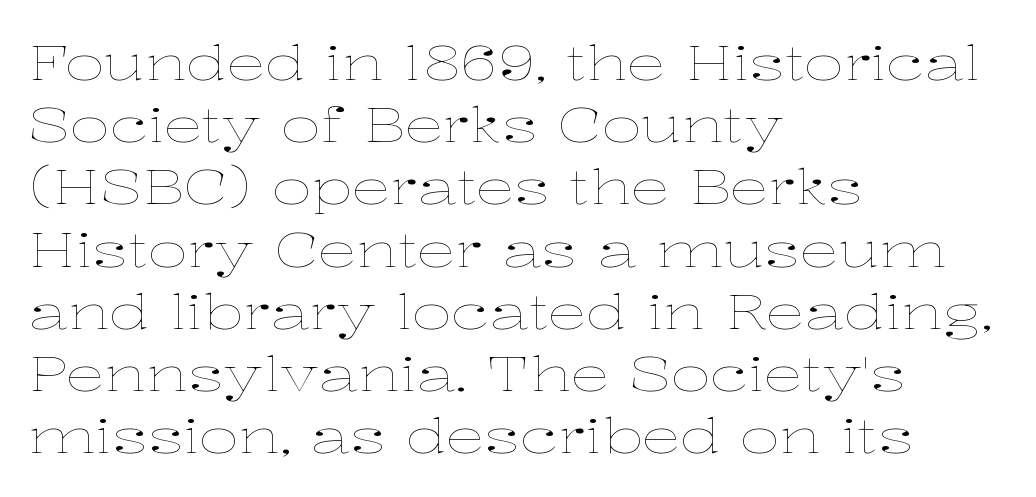
Q: Is the text bold? A: No.
Q: Is the text italic (slanted)? A: No, it is upright.
Q: Is the text underlined? A: No.
Q: How is the paragraph aligned? A: Left-aligned.
Q: Is the spacing between letters normal or unusually wide? A: Normal.
Q: Is the spacing between lines tight, normal or loose? A: Normal.
Q: Width (condensed, normal, or wide)? A: Wide.
Q: Stroke contrast? A: Low.
Q: x-height? A: Medium.
Q: Monospaced? A: No.
